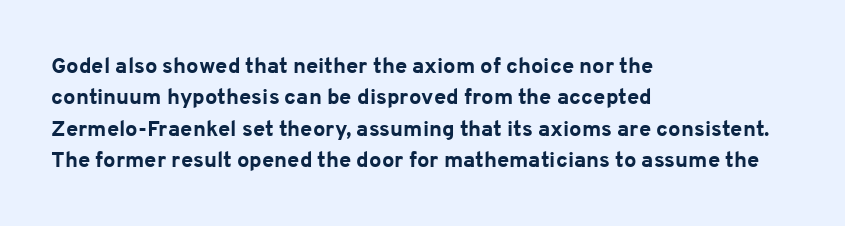
Q: Is the text bold? A: Yes.
Q: Is the text italic (slanted)? A: No, it is upright.
Q: Is the text underlined? A: No.
Q: How is the paragraph aligned? A: Left-aligned.
Q: Is the spacing between letters normal or unusually wide? A: Normal.
Q: Is the spacing between lines tight, normal or loose? A: Normal.
